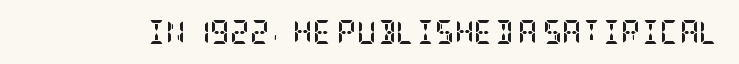
The image shows 24 px bold type, upright; set normal letter spacing, not underlined.
